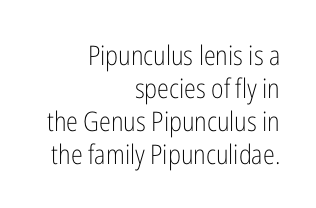
The image shows 27 px text type, upright; set right-aligned, line spacing 1.22x, normal letter spacing, not underlined.
